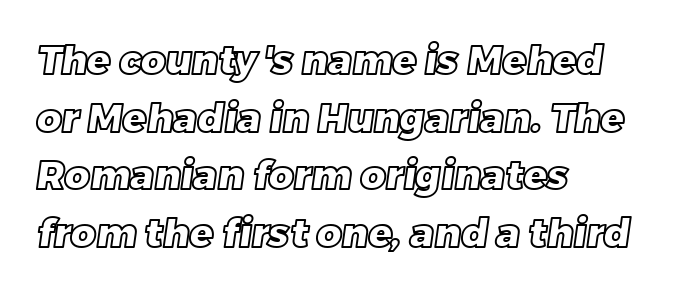
This sample is left-justified, so line endings fall wherever the words run out. The specimen omits any rule beneath the text block's lines. What stands out about the letter spacing? Nothing — it is the standard amount. Baseline-to-baseline distance is the conventional proportion of letter height.
